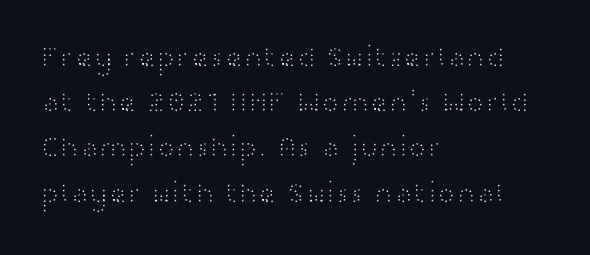
Q: Is the text bold? A: No.
Q: Is the text italic (slanted)? A: No, it is upright.
Q: Is the typeface a serif or a sans-serif typeface? A: Sans-serif.
Q: Is the text underlined? A: No.
Q: How is the paragraph aligned? A: Left-aligned.
Q: Is the spacing between letters normal or unusually wide? A: Normal.
Q: Is the spacing between lines tight, normal or loose? A: Normal.
Q: Width (condensed, normal, or wide)? A: Wide.
Q: Stroke contrast? A: High.
Q: x-height? A: Medium.
Q: Monospaced? A: No.
